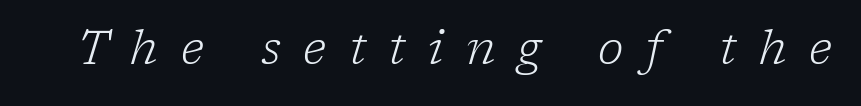
{"serif": "yes", "italic": "yes", "lean": "right", "slant_degrees": 17, "bold": "no", "weight": "light", "width": "normal", "stroke_contrast": "low", "x_height": "medium", "monospaced": "no", "underline": "no", "letter_spacing": "wide", "letter_spacing_em": 0.48, "glyph_px": 47}
